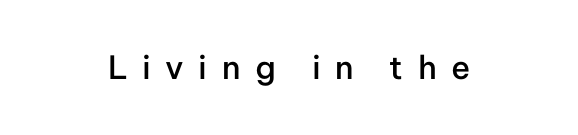
The image shows 32 px semibold sans-serif type, upright; set centered, unusually wide letter spacing (+0.45 em), not underlined; low stroke contrast and a medium x-height.
